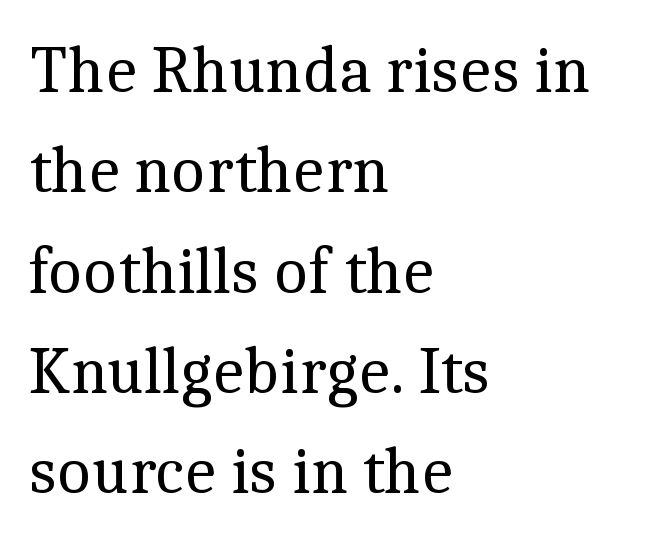
{"serif": "yes", "italic": "no", "bold": "no", "weight": "regular", "width": "normal", "x_height": "medium", "monospaced": "no", "underline": "no", "align": "left", "line_spacing": "normal", "line_spacing_ratio": 1.52, "letter_spacing": "normal", "letter_spacing_em": 0.0, "glyph_px": 66}
